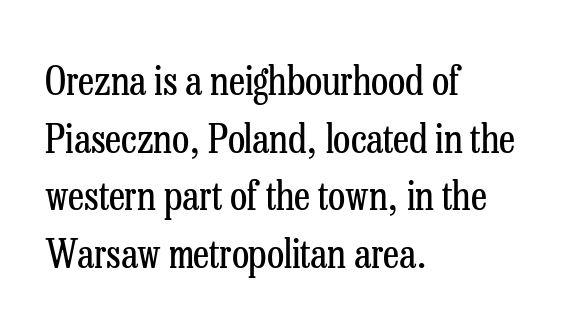
The image shows 40 px regular-weight, condensed serif type, upright; set left-aligned, normal line spacing (1.44x), normal letter spacing, not underlined; low stroke contrast and a medium x-height.
